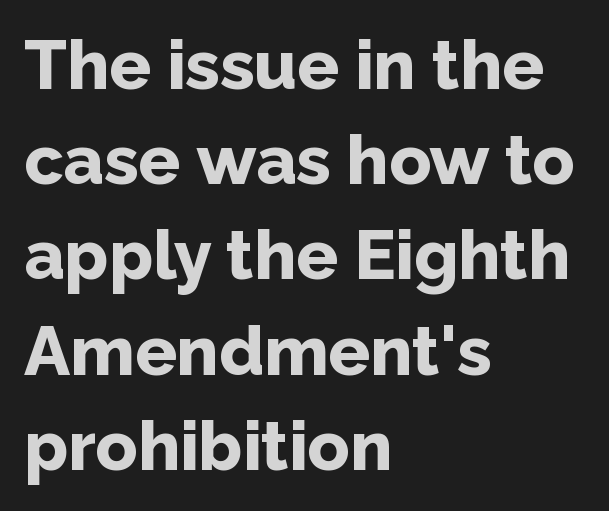
Spacing verdict: proportional, widths tailored to each character. Horizontal bands of white between lines are of average thickness. The horizontal fit of the characters is conventional and even. Nope, not italic — everything's standing straight.
